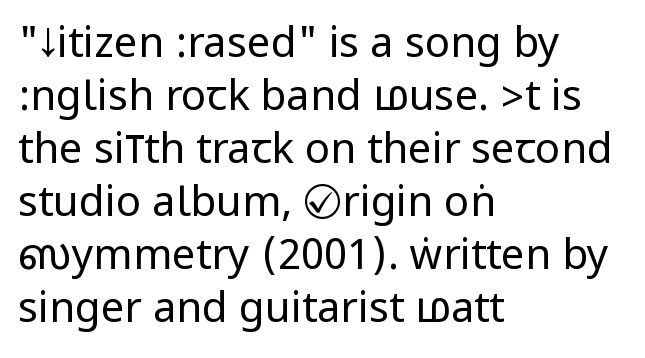
Every stem runs plumb, perpendicular to the baseline. How would I describe the line gaps? Plain and ordinary. Each line starts at the same left margin while the right side varies. The gaps between neighbouring characters are ordinary and unremarkable. Just letters on the line, the space beneath them empty.
